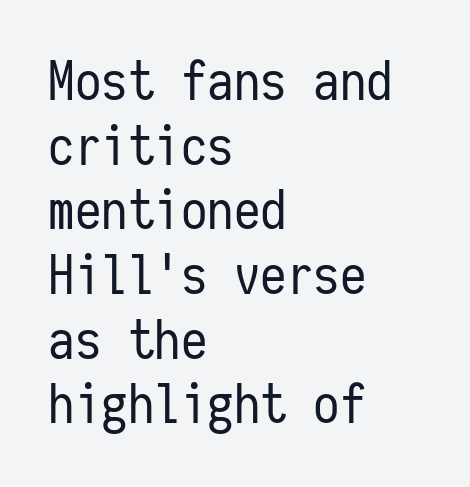
The passage shown is not underscored anywhere. Visually the block forms a straight wall on the left and a jagged coastline on the right. You can tell it's not italic because the verticals are truly vertical. Does extra space separate the letters? No, they use regular spacing.
